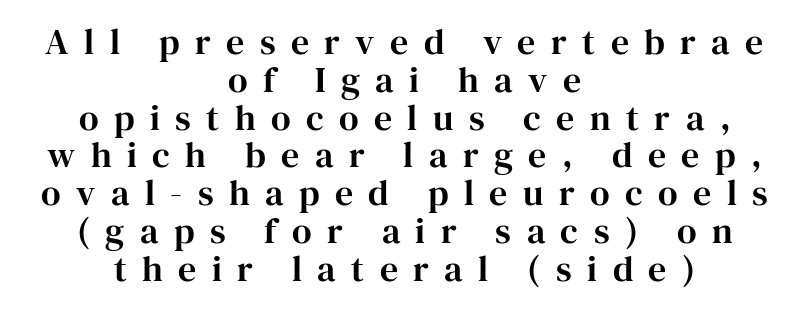
The image shows 36 px serif type, upright; set centered, tight line spacing (1.05x), unusually wide letter spacing (+0.43 em), not underlined; high stroke contrast and a medium x-height.
